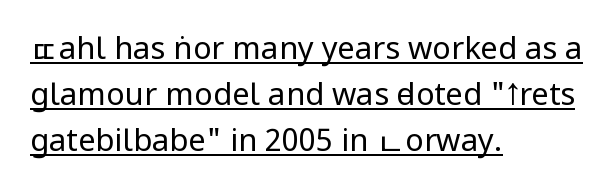
Q: Is the text bold? A: No.
Q: Is the text italic (slanted)? A: No, it is upright.
Q: Is the typeface a serif or a sans-serif typeface? A: Sans-serif.
Q: Is the text underlined? A: Yes.
Q: How is the paragraph aligned? A: Left-aligned.
Q: Is the spacing between letters normal or unusually wide? A: Normal.
Q: Is the spacing between lines tight, normal or loose? A: Normal.
Q: Width (condensed, normal, or wide)? A: Condensed.
Q: Stroke contrast? A: Low.
